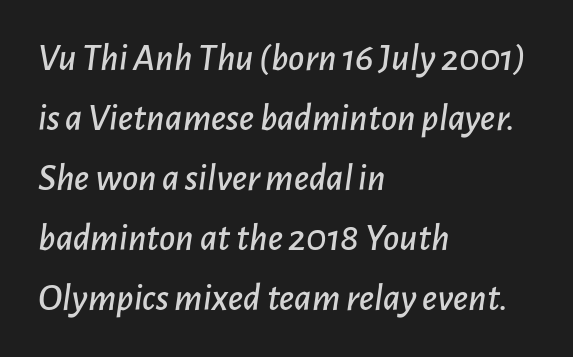
{"italic": "yes", "lean": "right", "slant_degrees": 7, "width": "normal", "stroke_contrast": "low", "x_height": "medium", "monospaced": "no", "underline": "no", "align": "left", "line_spacing": "normal", "line_spacing_ratio": 1.54, "letter_spacing": "normal", "letter_spacing_em": 0.0, "glyph_px": 39}
